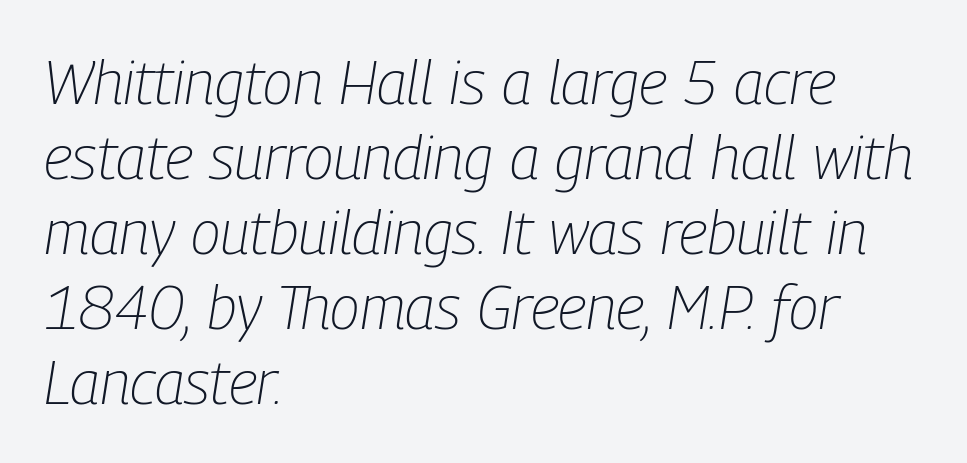
{"italic": "yes", "lean": "right", "slant_degrees": 9, "bold": "no", "weight": "light", "width": "condensed", "stroke_contrast": "low", "x_height": "medium", "monospaced": "no", "underline": "no", "align": "left", "line_spacing_ratio": 1.23, "letter_spacing": "normal", "letter_spacing_em": 0.0, "glyph_px": 61}
